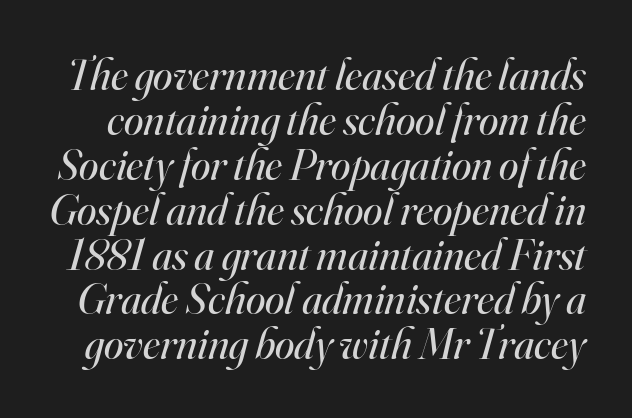
The image shows 44 px regular-weight serif type, italic (leaning right); set tight line spacing (1.02x), normal letter spacing, not underlined; high stroke contrast and a small x-height.
